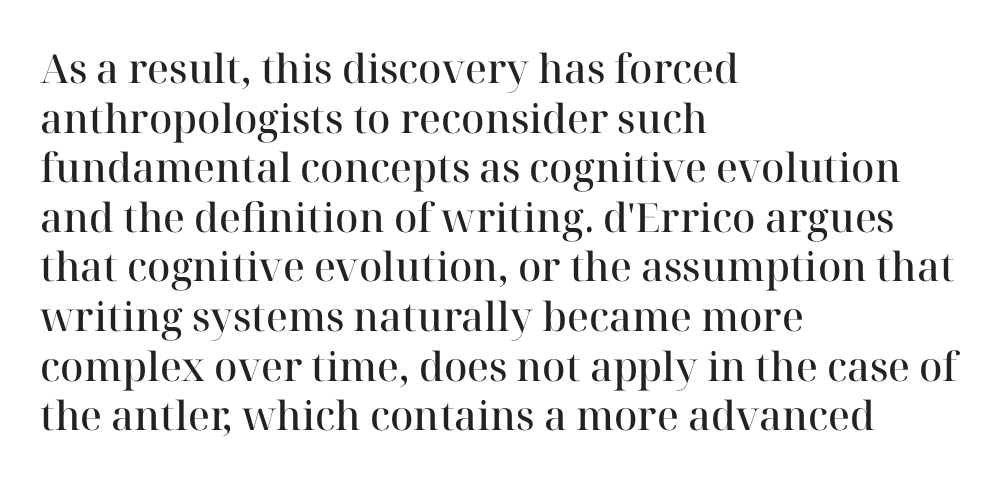
{"serif": "yes", "italic": "no", "bold": "semi", "weight": "semibold", "width": "normal", "stroke_contrast": "high", "x_height": "medium", "monospaced": "no", "underline": "no", "align": "left", "line_spacing_ratio": 1.24, "letter_spacing": "normal", "letter_spacing_em": 0.0, "glyph_px": 40}
